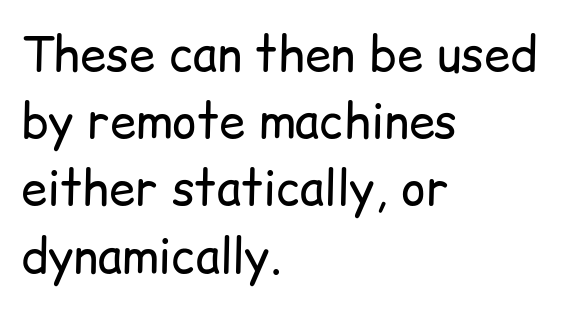
Q: Is the text bold? A: No.
Q: Is the text italic (slanted)? A: No, it is upright.
Q: Is the typeface a serif or a sans-serif typeface? A: Sans-serif.
Q: Is the text underlined? A: No.
Q: How is the paragraph aligned? A: Left-aligned.
Q: Is the spacing between letters normal or unusually wide? A: Normal.
Q: Is the spacing between lines tight, normal or loose? A: Normal.
Q: Width (condensed, normal, or wide)? A: Normal.
Q: Stroke contrast? A: Low.
Q: x-height? A: Medium.
Q: Monospaced? A: No.
